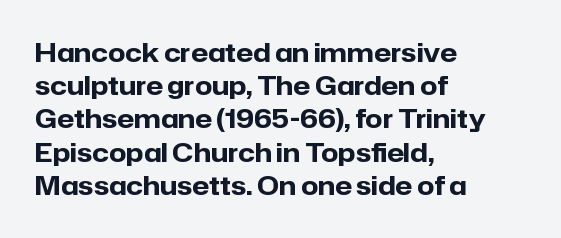
{"italic": "no", "bold": "yes", "underline": "no", "align": "left", "line_spacing": "normal", "line_spacing_ratio": 1.33, "letter_spacing": "normal", "letter_spacing_em": 0.0, "glyph_px": 25}
